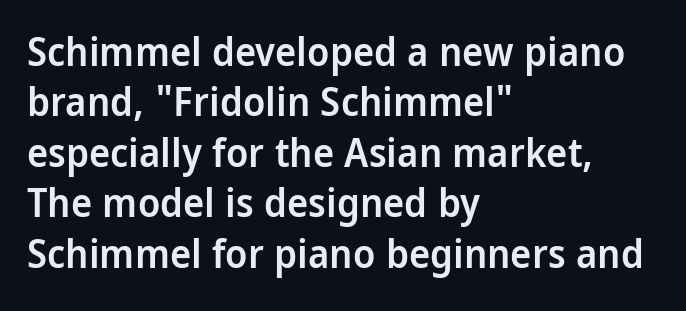
Q: Is the text bold? A: Semi-bold.
Q: Is the text italic (slanted)? A: No, it is upright.
Q: Is the typeface a serif or a sans-serif typeface? A: Sans-serif.
Q: Is the text underlined? A: No.
Q: How is the paragraph aligned? A: Left-aligned.
Q: Is the spacing between letters normal or unusually wide? A: Normal.
Q: Is the spacing between lines tight, normal or loose? A: Normal.
Q: Width (condensed, normal, or wide)? A: Condensed.
Q: Stroke contrast? A: Low.
Q: x-height? A: Large.
Q: Monospaced? A: No.
